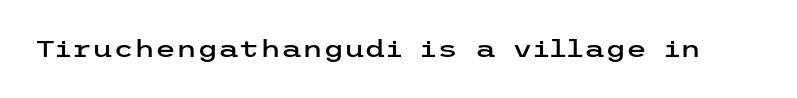
{"italic": "no", "underline": "no", "letter_spacing": "normal", "letter_spacing_em": 0.0, "glyph_px": 24}
